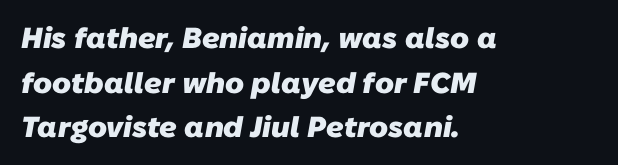
Interline gaps are of average width in this sample. Thick stems and heavy bowls — unmistakably bold. Is the letter spacing exaggerated? No — it looks like the ordinary default. Note the varied advance widths — an 'i' is clearly narrower than an 'm'. A bare baseline throughout the passage. The paragraph shown leans on its left margin.
